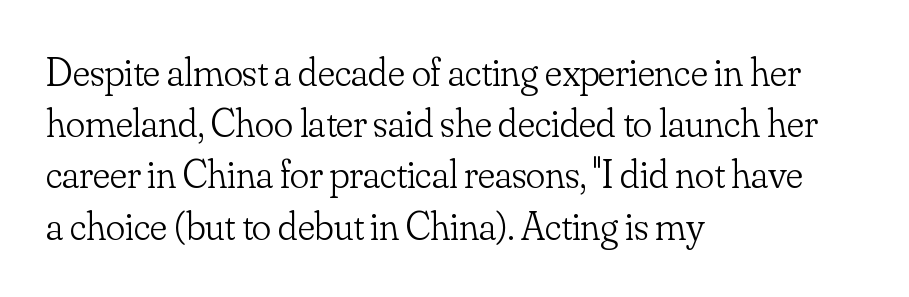
{"serif": "yes", "italic": "no", "bold": "no", "weight": "light", "width": "normal", "stroke_contrast": "low", "x_height": "small", "monospaced": "no", "underline": "no", "align": "left", "line_spacing": "normal", "line_spacing_ratio": 1.28, "letter_spacing": "normal", "letter_spacing_em": 0.0, "glyph_px": 40}
